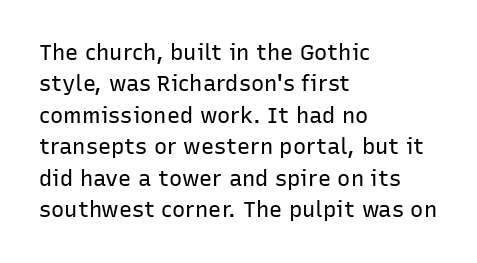
The line-height multiplier appears to be the usual default. The ragged edge is on the right, which tells us the setting is flush left. A typesetter would mark this as roman, not italic. This sample uses plain, unmodified letter spacing. No letter is thick-stroked: the sample isn't bold.
